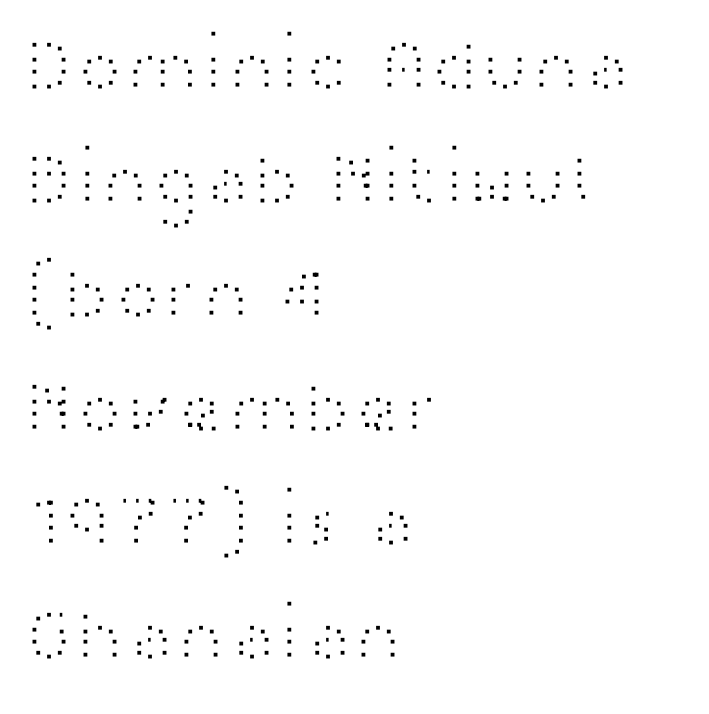
Q: Is the text bold? A: No.
Q: Is the text italic (slanted)? A: No, it is upright.
Q: Is the typeface a serif or a sans-serif typeface? A: Sans-serif.
Q: Is the text underlined? A: No.
Q: How is the paragraph aligned? A: Left-aligned.
Q: Is the spacing between letters normal or unusually wide? A: Normal.
Q: Is the spacing between lines tight, normal or loose? A: Normal.
Q: Width (condensed, normal, or wide)? A: Wide.
Q: Stroke contrast? A: High.
Q: x-height? A: Medium.
Q: Monospaced? A: No.
